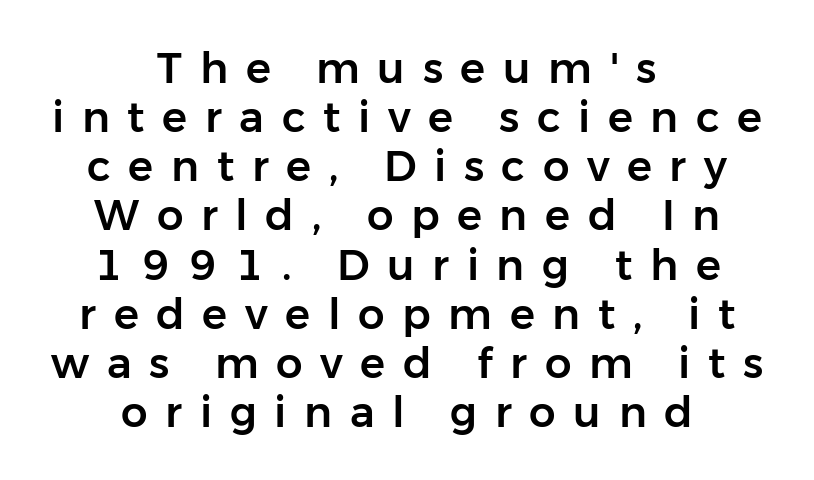
Q: Is the text italic (slanted)? A: No, it is upright.
Q: Is the typeface a serif or a sans-serif typeface? A: Sans-serif.
Q: Is the text underlined? A: No.
Q: How is the paragraph aligned? A: Centered.
Q: Is the spacing between letters normal or unusually wide? A: Unusually wide.
Q: Width (condensed, normal, or wide)? A: Normal.
Q: Stroke contrast? A: Low.
Q: x-height? A: Medium.
Q: Monospaced? A: No.
